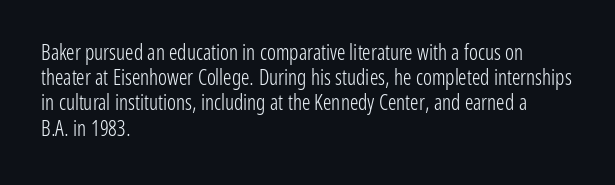
The image shows 21 px text type, upright; set left-aligned, line spacing 1.2x, normal letter spacing, not underlined.
